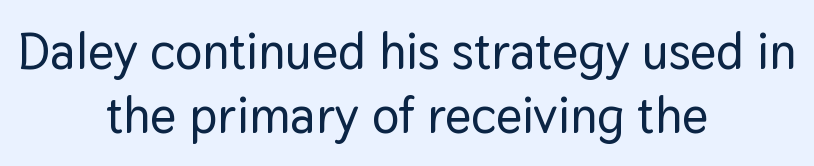
Q: Is the text italic (slanted)? A: No, it is upright.
Q: Is the typeface a serif or a sans-serif typeface? A: Sans-serif.
Q: Is the text underlined? A: No.
Q: How is the paragraph aligned? A: Centered.
Q: Is the spacing between letters normal or unusually wide? A: Normal.
Q: Is the spacing between lines tight, normal or loose? A: Normal.
Q: Width (condensed, normal, or wide)? A: Normal.
Q: Stroke contrast? A: Low.
Q: x-height? A: Medium.
Q: Monospaced? A: No.
